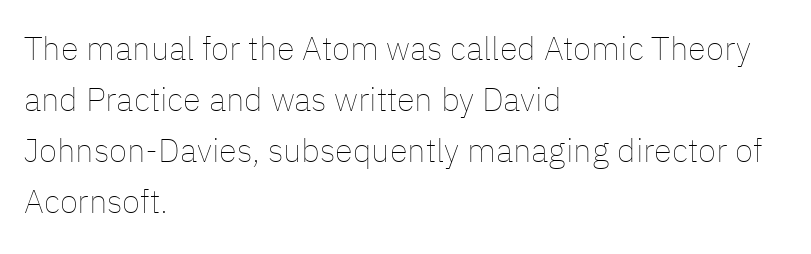
Caption: standard tracking, unaltered. The lettering stays uniformly vertical, giving the passage a roman look. Only glyphs here, with clear space below each row. The face used here is proportionally spaced, like ordinary book or web type.
